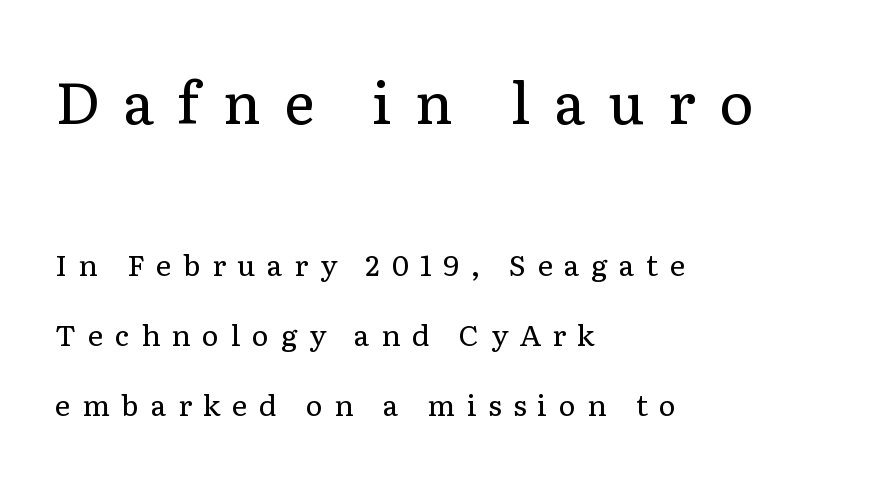
The image shows 58 px regular-weight serif type, upright; set left-aligned, loose line spacing (2.41x), unusually wide letter spacing (+0.4 em), not underlined; the first (top) block is 2.0x larger; low stroke contrast and a medium x-height.
